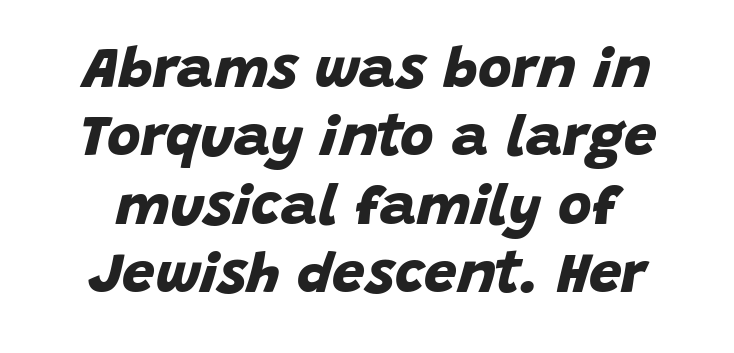
Bold? Absolutely — the strokes are thick and heavy. The words here are not underlined. The passage shown is typeset with a sans-serif family. Proportional: the letters do not fall into vertical columns.
